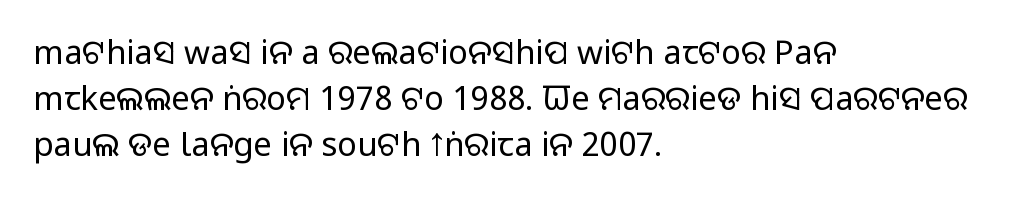
The image shows 33 px regular-weight sans-serif type, upright; set left-aligned, normal line spacing (1.4x), normal letter spacing, not underlined; low stroke contrast and a large x-height.
